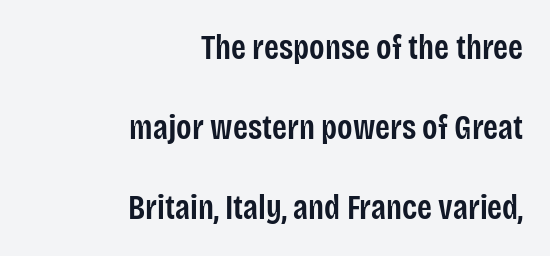
The image shows 34 px semibold, condensed sans-serif type, upright; set right-aligned, loose line spacing (2.35x), normal letter spacing, not underlined; low stroke contrast and a large x-height.
